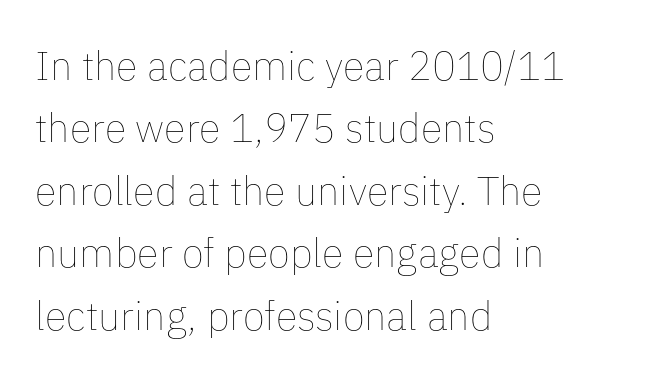
If you drew a ruler down the left edge, every line would touch it. Words appear dense and cohesive because spacing is normal. Only glyphs here, with clear space below each row. Is the stroke heavy? The answer is a plain regular-or-lighter. Ascenders rise straight up at ninety degrees.
